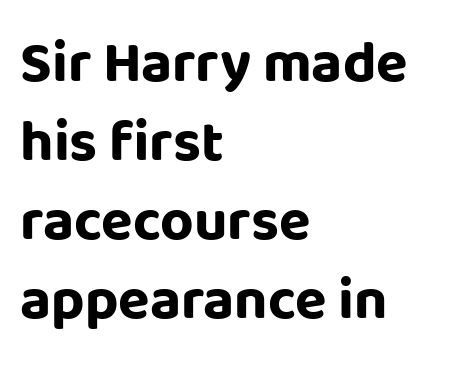
Q: Is the text bold? A: Yes.
Q: Is the text italic (slanted)? A: No, it is upright.
Q: Is the typeface a serif or a sans-serif typeface? A: Sans-serif.
Q: Is the text underlined? A: No.
Q: How is the paragraph aligned? A: Left-aligned.
Q: Is the spacing between letters normal or unusually wide? A: Normal.
Q: Is the spacing between lines tight, normal or loose? A: Normal.
Q: Width (condensed, normal, or wide)? A: Normal.
Q: Stroke contrast? A: Low.
Q: x-height? A: Large.
Q: Monospaced? A: No.
